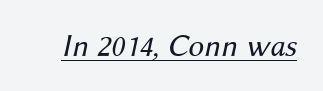
{"italic": "yes", "lean": "right", "slant_degrees": 12, "bold": "no", "weight": "regular", "width": "normal", "stroke_contrast": "medium", "x_height": "medium", "monospaced": "no", "underline": "yes", "letter_spacing": "normal", "letter_spacing_em": 0.0, "glyph_px": 32}
